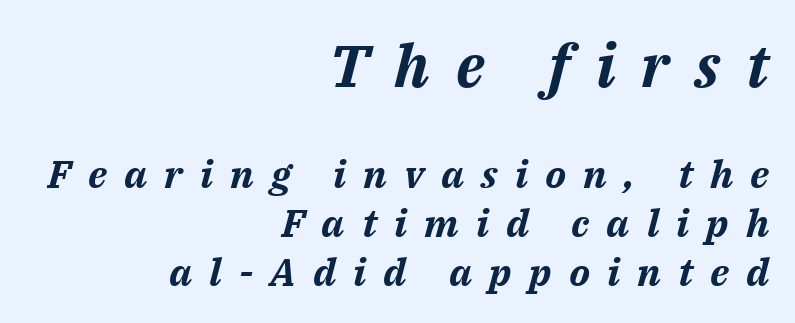
The image shows 59 px bold type, italic (leaning right); set right-aligned, normal line spacing (1.26x), unusually wide letter spacing (+0.44 em), not underlined; the first (top) block is 1.51x larger; medium stroke contrast and a medium x-height.
